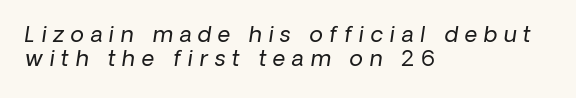
{"bold": "no", "underline": "no", "align": "left", "line_spacing": "tight", "line_spacing_ratio": 1.1, "letter_spacing": "wide", "letter_spacing_em": 0.3, "glyph_px": 22}
